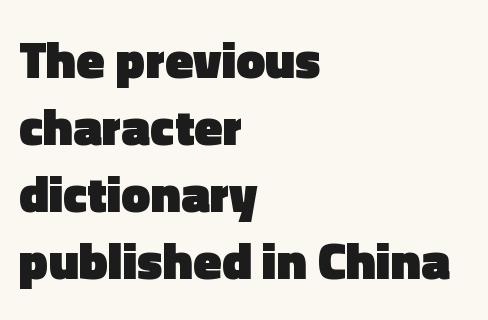
Q: Is the text bold? A: Yes.
Q: Is the text italic (slanted)? A: No, it is upright.
Q: Is the typeface a serif or a sans-serif typeface? A: Sans-serif.
Q: Is the text underlined? A: No.
Q: How is the paragraph aligned? A: Left-aligned.
Q: Is the spacing between letters normal or unusually wide? A: Normal.
Q: Is the spacing between lines tight, normal or loose? A: Normal.
Q: Width (condensed, normal, or wide)? A: Normal.
Q: x-height? A: Medium.
Q: Monospaced? A: No.
